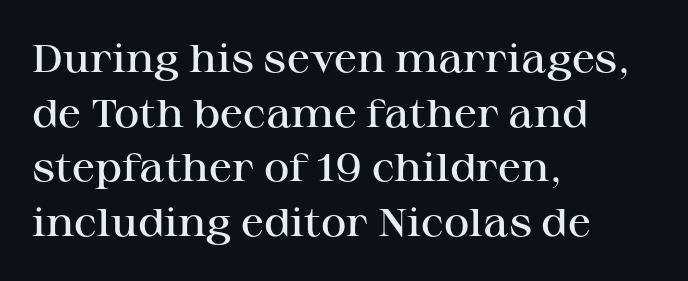
{"serif": "yes", "italic": "no", "bold": "semi", "weight": "semibold", "width": "wide", "stroke_contrast": "high", "x_height": "medium", "monospaced": "no", "underline": "no", "align": "left", "line_spacing": "normal", "line_spacing_ratio": 1.4, "letter_spacing": "normal", "letter_spacing_em": 0.0, "glyph_px": 39}
